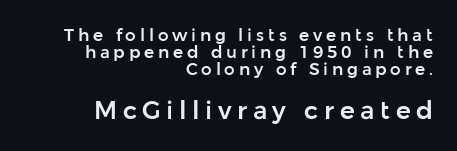
The baseline area is clear. The block of text is dense from top to bottom, with scant space between rows. The horizontal fit of the characters is loose and conspicuously gappy. Posture: vertical. This rendering uses right alignment, leaving the left contour irregular.
